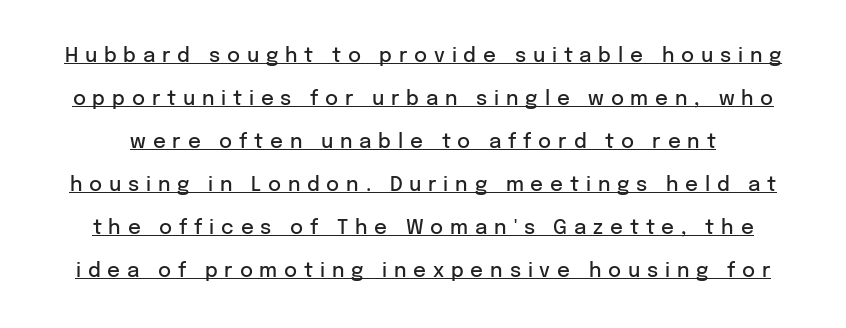
{"italic": "no", "bold": "semi", "underline": "yes", "line_spacing": "loose", "line_spacing_ratio": 2.15, "letter_spacing": "wide", "letter_spacing_em": 0.34, "glyph_px": 20}
